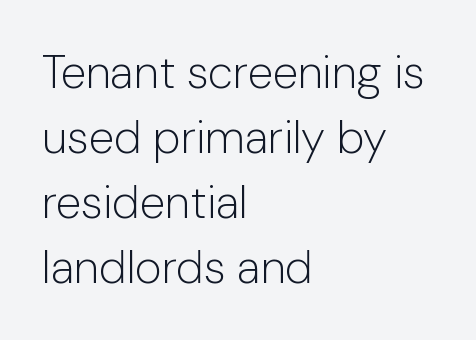
Q: Is the text bold? A: No.
Q: Is the text italic (slanted)? A: No, it is upright.
Q: Is the typeface a serif or a sans-serif typeface? A: Sans-serif.
Q: Is the text underlined? A: No.
Q: How is the paragraph aligned? A: Left-aligned.
Q: Is the spacing between letters normal or unusually wide? A: Normal.
Q: Is the spacing between lines tight, normal or loose? A: Normal.
Q: Width (condensed, normal, or wide)? A: Normal.
Q: Stroke contrast? A: Low.
Q: x-height? A: Medium.
Q: Monospaced? A: No.
